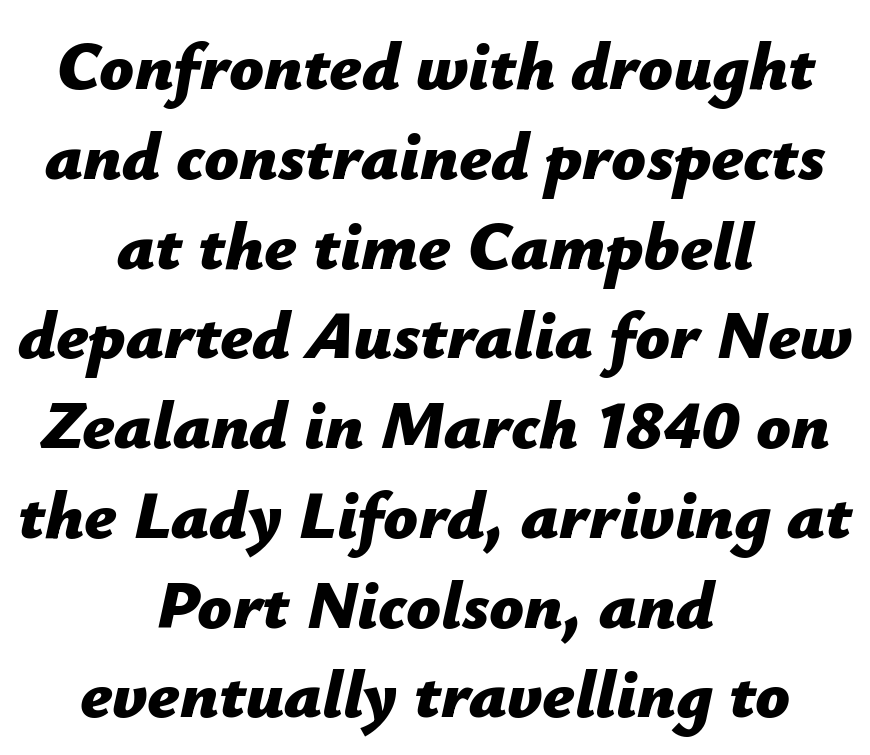
Q: Is the text bold? A: Yes.
Q: Is the text italic (slanted)? A: Yes, it leans right by about 12 degrees.
Q: Is the text underlined? A: No.
Q: How is the paragraph aligned? A: Centered.
Q: Is the spacing between letters normal or unusually wide? A: Normal.
Q: Is the spacing between lines tight, normal or loose? A: Normal.
Q: Width (condensed, normal, or wide)? A: Normal.
Q: Stroke contrast? A: Low.
Q: x-height? A: Medium.
Q: Monospaced? A: No.
